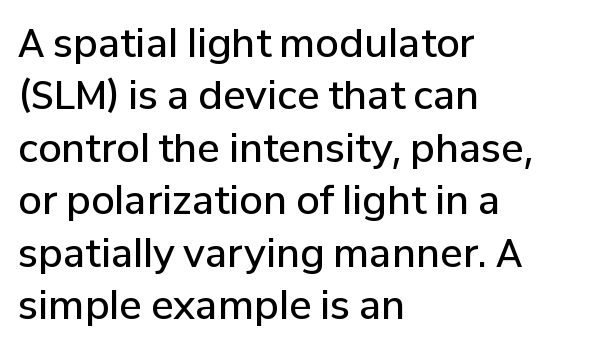
Q: Is the text bold? A: Semi-bold.
Q: Is the text italic (slanted)? A: No, it is upright.
Q: Is the typeface a serif or a sans-serif typeface? A: Sans-serif.
Q: Is the text underlined? A: No.
Q: How is the paragraph aligned? A: Left-aligned.
Q: Is the spacing between letters normal or unusually wide? A: Normal.
Q: Is the spacing between lines tight, normal or loose? A: Normal.
Q: Width (condensed, normal, or wide)? A: Normal.
Q: Stroke contrast? A: Low.
Q: x-height? A: Medium.
Q: Monospaced? A: No.
